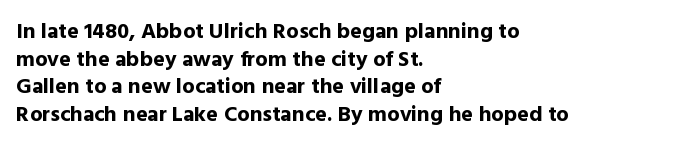
The image shows 22 px bold type, upright; set left-aligned, normal line spacing (1.26x), normal letter spacing, not underlined.
